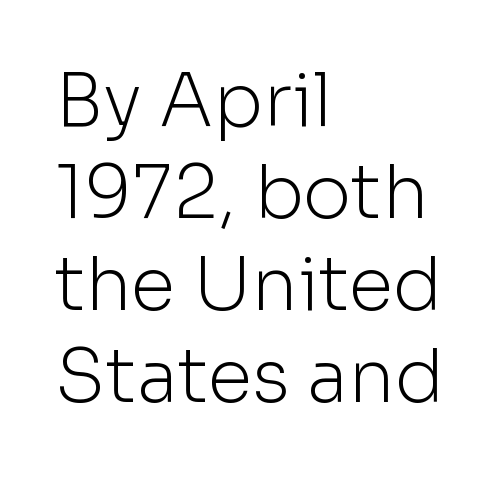
Bold? No — there's no thickening of the strokes. If you drew a line through each stem, it would be perfectly vertical. Serif or sans? Sans — the stroke terminals are bare. Descenders hang freely into open space. Compared with typical body copy, the letter spacing here is the same.
